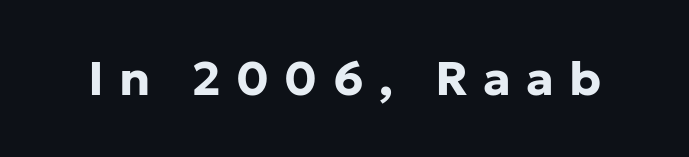
{"serif": "no", "italic": "no", "bold": "yes", "weight": "bold", "width": "normal", "stroke_contrast": "low", "x_height": "medium", "monospaced": "no", "underline": "no", "letter_spacing": "wide", "letter_spacing_em": 0.32, "glyph_px": 48}
